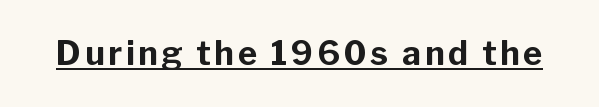
Style check: upright. The glyphs in this specimen are sans serif. Somebody hit Ctrl+U on this one — the words are underlined. Summary of weight: heavy, a full bold. You could not count columns in this text — the font is proportionally spaced.
